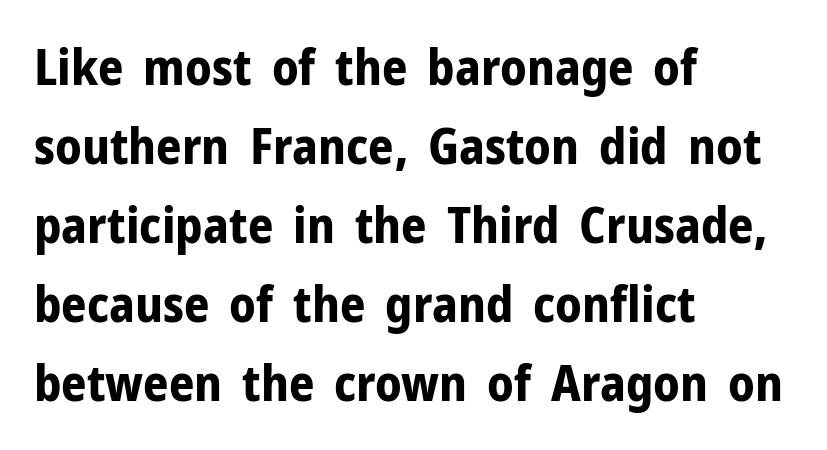
{"serif": "no", "italic": "no", "bold": "yes", "weight": "bold", "width": "normal", "stroke_contrast": "low", "x_height": "medium", "monospaced": "no", "underline": "no", "align": "left", "line_spacing": "normal", "line_spacing_ratio": 1.58, "letter_spacing": "normal", "letter_spacing_em": 0.0, "glyph_px": 50}
